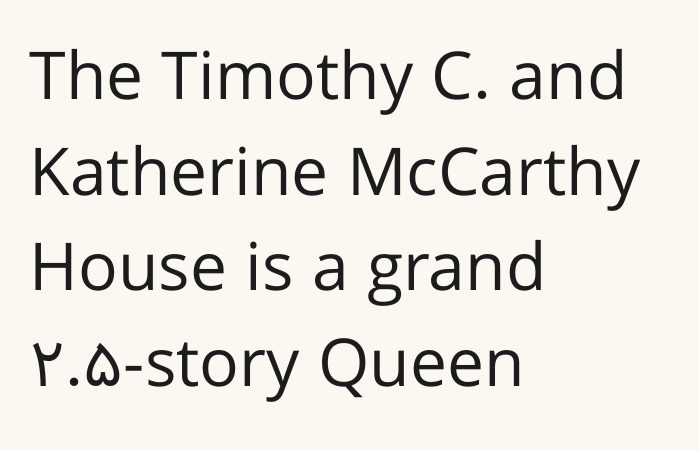
Q: Is the text bold? A: No.
Q: Is the text italic (slanted)? A: No, it is upright.
Q: Is the typeface a serif or a sans-serif typeface? A: Sans-serif.
Q: Is the text underlined? A: No.
Q: How is the paragraph aligned? A: Left-aligned.
Q: Is the spacing between letters normal or unusually wide? A: Normal.
Q: Is the spacing between lines tight, normal or loose? A: Normal.
Q: Width (condensed, normal, or wide)? A: Normal.
Q: Stroke contrast? A: Low.
Q: x-height? A: Medium.
Q: Monospaced? A: No.
